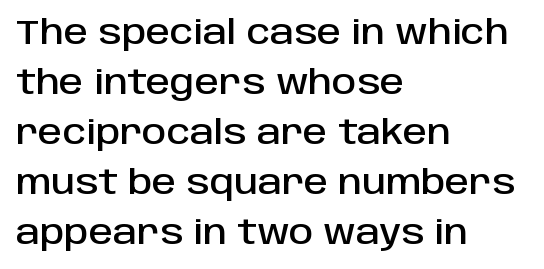
Q: Is the text italic (slanted)? A: No, it is upright.
Q: Is the typeface a serif or a sans-serif typeface? A: Sans-serif.
Q: Is the text underlined? A: No.
Q: How is the paragraph aligned? A: Left-aligned.
Q: Is the spacing between letters normal or unusually wide? A: Normal.
Q: Is the spacing between lines tight, normal or loose? A: Normal.
Q: Width (condensed, normal, or wide)? A: Normal.
Q: Stroke contrast? A: Low.
Q: x-height? A: Large.
Q: Monospaced? A: No.
